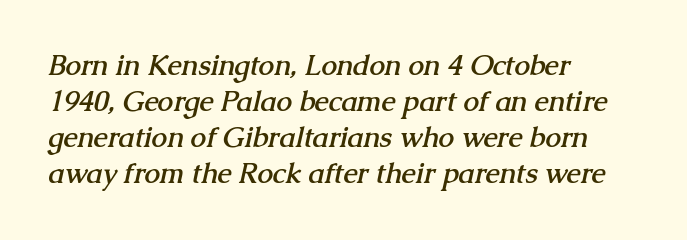
{"serif": "yes", "bold": "yes", "weight": "semibold", "width": "normal", "stroke_contrast": "medium", "x_height": "medium", "monospaced": "no", "underline": "no", "align": "left", "line_spacing": "normal", "line_spacing_ratio": 1.29, "letter_spacing": "normal", "letter_spacing_em": 0.0, "glyph_px": 28}
